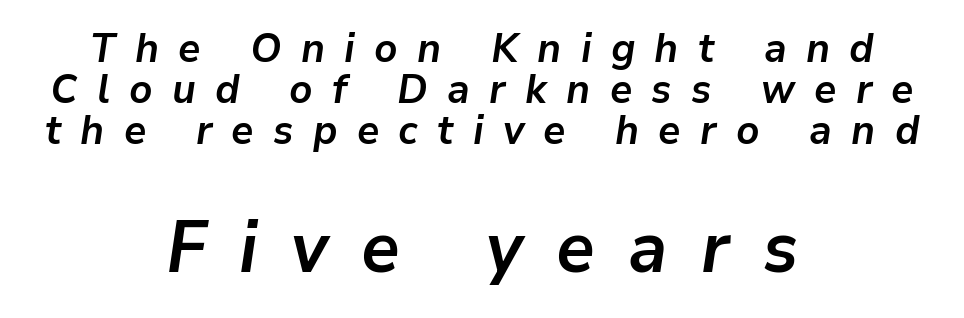
Q: Is the text bold? A: Yes.
Q: Is the text italic (slanted)? A: Yes, it leans right by about 9 degrees.
Q: Is the text underlined? A: No.
Q: How is the paragraph aligned? A: Centered.
Q: Is the spacing between letters normal or unusually wide? A: Unusually wide.
Q: Is the spacing between lines tight, normal or loose? A: Tight.
Q: Which block of text is set in a larger size, the first (top) or the second (bottom)? A: The second (bottom) one.
Q: Width (condensed, normal, or wide)? A: Normal.
Q: Stroke contrast? A: Low.
Q: x-height? A: Medium.
Q: Monospaced? A: No.
